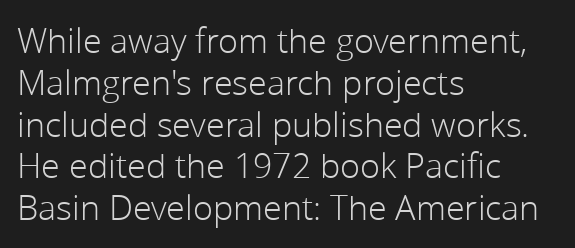
There is no visible air inserted between adjacent glyphs. Each letter's strokes conclude bluntly, with no projecting serifs. Type without underlining. The typeface has the unassuming heft of standard copy or less.
